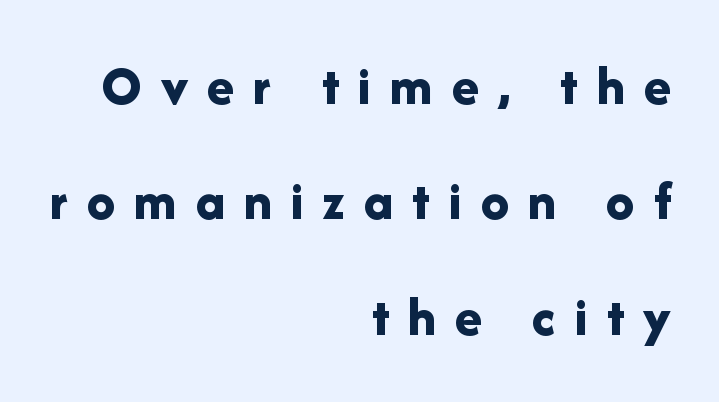
The horizontal fit of the characters is loose and conspicuously gappy. All the whitespace from short lines collects on the left. Nope, not italic — everything's standing straight. Heft: maximum for text — a bold. I'd call this a sans setting — the letters go barefoot. Is there much room between lines? Yes — plenty of vertical air separates them.
